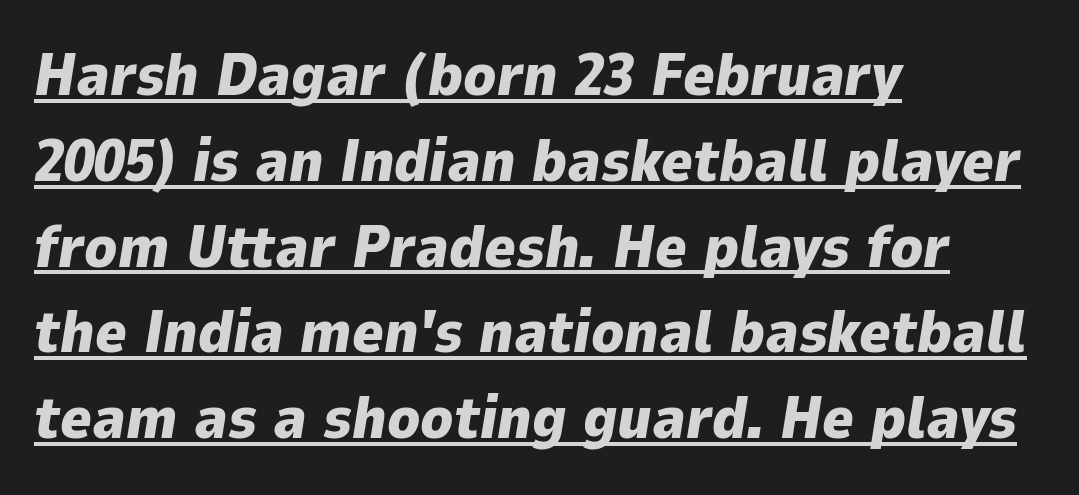
Q: Is the text bold? A: Yes.
Q: Is the text italic (slanted)? A: Yes, it leans right by about 9 degrees.
Q: Is the text underlined? A: Yes.
Q: How is the paragraph aligned? A: Left-aligned.
Q: Is the spacing between letters normal or unusually wide? A: Normal.
Q: Is the spacing between lines tight, normal or loose? A: Normal.
Q: Width (condensed, normal, or wide)? A: Normal.
Q: Stroke contrast? A: Low.
Q: x-height? A: Medium.
Q: Monospaced? A: No.
